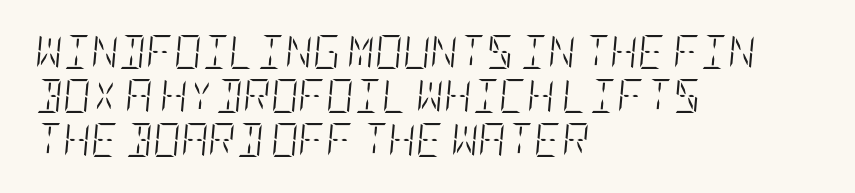
The image shows 34 px light, condensed type, italic (leaning right); set left-aligned, normal line spacing (1.3x), normal letter spacing, not underlined; low stroke contrast and a large x-height.
